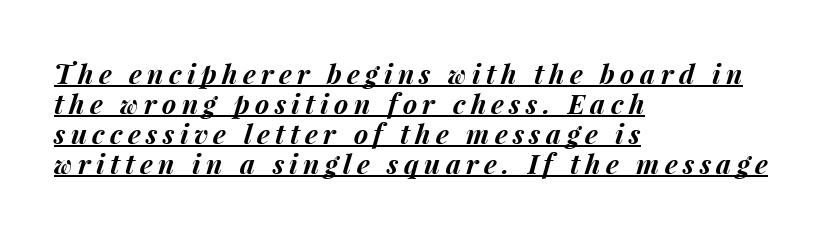
The image shows 27 px bold type, italic (leaning right); set left-aligned, tight line spacing (1.11x), unusually wide letter spacing (+0.2 em), underlined.
